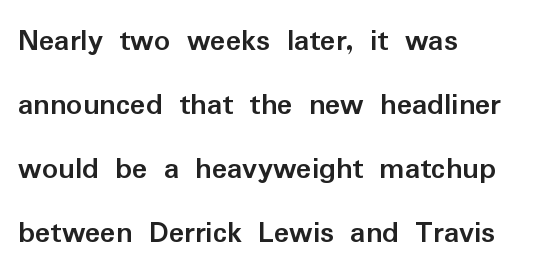
Q: Is the text bold? A: Yes.
Q: Is the text italic (slanted)? A: No, it is upright.
Q: Is the typeface a serif or a sans-serif typeface? A: Sans-serif.
Q: Is the text underlined? A: No.
Q: How is the paragraph aligned? A: Left-aligned.
Q: Is the spacing between letters normal or unusually wide? A: Normal.
Q: Is the spacing between lines tight, normal or loose? A: Loose.
Q: Width (condensed, normal, or wide)? A: Normal.
Q: Stroke contrast? A: Low.
Q: x-height? A: Medium.
Q: Monospaced? A: No.
